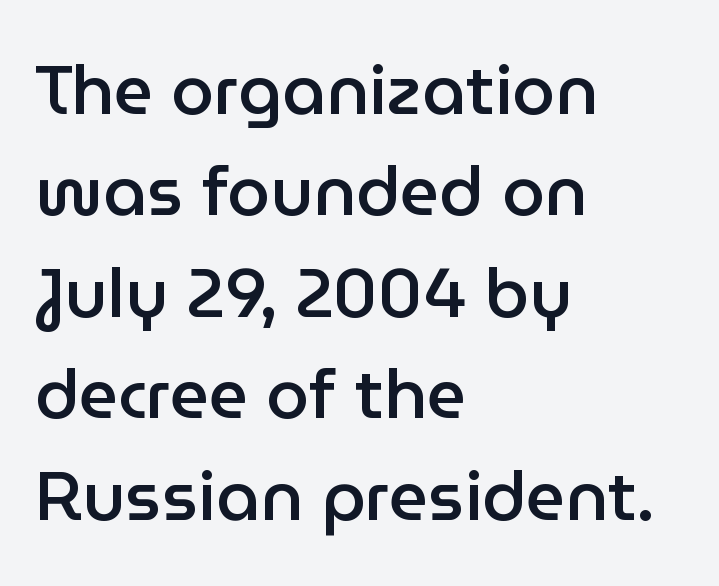
The lines sit at an ordinary, default distance from one another. Observe the ordinary spacing: letters are neighbours, not strangers. The letters advance in unequal steps, a hallmark of proportional type. In terms of posture, this sample is upright. Are there feet on the stems? There aren't — it's a sans.
